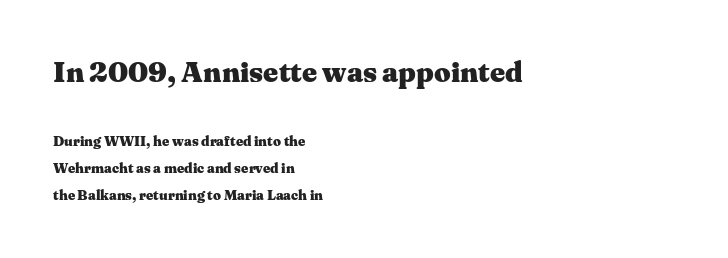
Q: Is the text bold? A: Yes.
Q: Is the text italic (slanted)? A: No, it is upright.
Q: Is the typeface a serif or a sans-serif typeface? A: Serif.
Q: Is the text underlined? A: No.
Q: How is the paragraph aligned? A: Left-aligned.
Q: Is the spacing between letters normal or unusually wide? A: Normal.
Q: Is the spacing between lines tight, normal or loose? A: Loose.
Q: Which block of text is set in a larger size, the first (top) or the second (bottom)? A: The first (top) one.
Q: Width (condensed, normal, or wide)? A: Wide.
Q: Stroke contrast? A: Medium.
Q: x-height? A: Medium.
Q: Monospaced? A: No.
